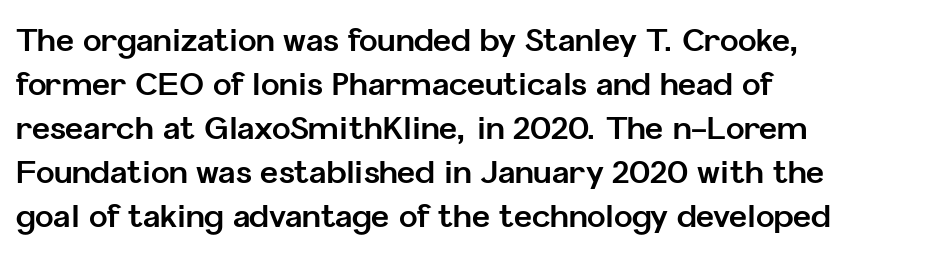
{"serif": "no", "italic": "no", "bold": "yes", "weight": "bold", "width": "normal", "stroke_contrast": "low", "x_height": "medium", "monospaced": "no", "underline": "no", "align": "left", "line_spacing": "normal", "line_spacing_ratio": 1.42, "letter_spacing": "normal", "letter_spacing_em": 0.0, "glyph_px": 31}
